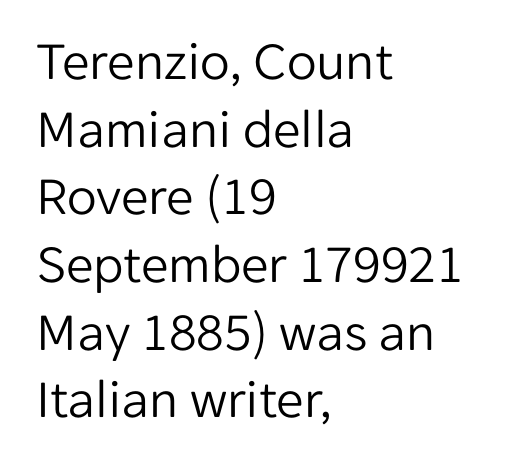
The image shows 55 px light sans-serif type, upright; set left-aligned, line spacing 1.23x, normal letter spacing, not underlined; low stroke contrast and a medium x-height.
